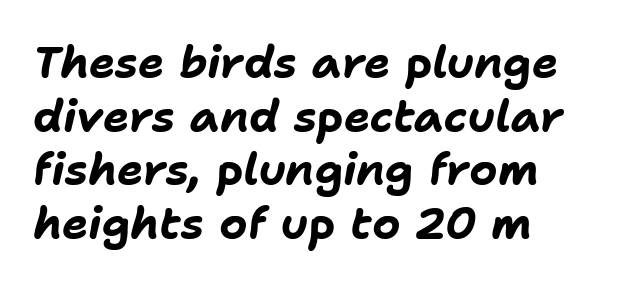
{"italic": "yes", "lean": "right", "slant_degrees": 11, "bold": "yes", "weight": "bold", "width": "normal", "stroke_contrast": "low", "x_height": "medium", "monospaced": "no", "underline": "no", "align": "left", "line_spacing_ratio": 1.22, "letter_spacing": "normal", "letter_spacing_em": 0.0, "glyph_px": 44}
